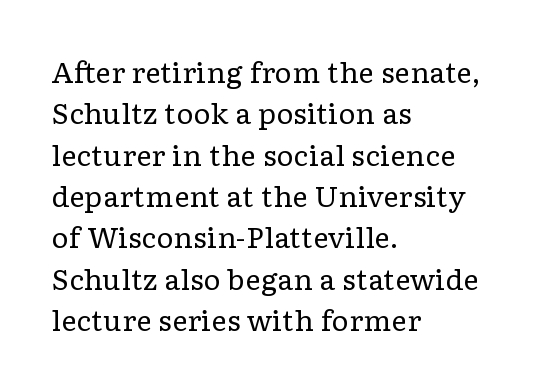
In terms of leading, this rendering sits right in the middle. The lettering stays uniformly vertical, giving the passage a roman look. Decoration check: the copy has no underline. The passage shown is not bold in any degree. How are the letters spaced? Ordinarily, with no added tracking.
